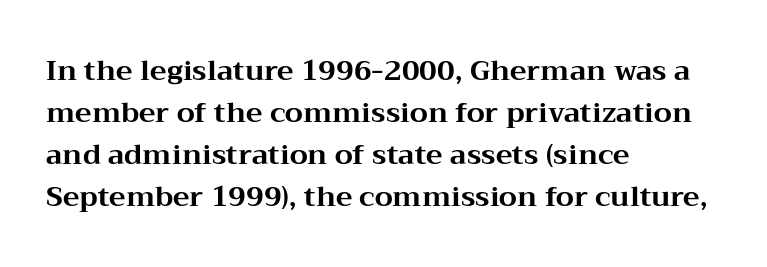
The image shows 28 px bold, wide serif type, upright; set left-aligned, normal line spacing (1.5x), normal letter spacing, not underlined; medium stroke contrast and a medium x-height.
